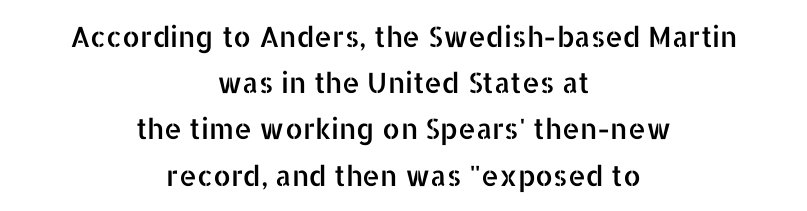
The image shows 28 px sans-serif type, upright; set centered, normal line spacing (1.65x), normal letter spacing, not underlined; low stroke contrast and a medium x-height.
